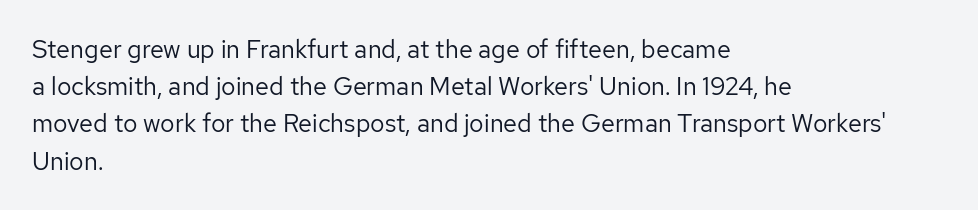
Each new line begins a customary step beneath the previous one. In CSS terms this would be text-align: left. Every character sits straight up, as roman type does. Inter-character spacing is left at the font's built-in metrics.
